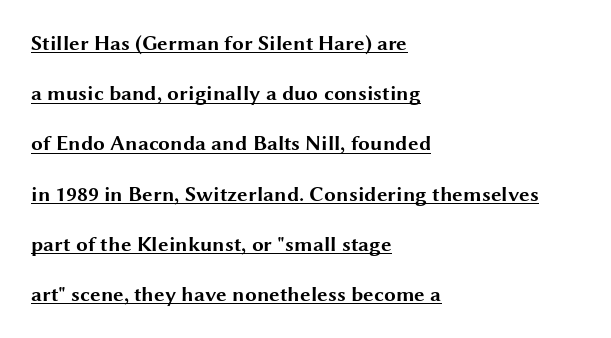
The image shows 21 px bold type, upright; set left-aligned, loose line spacing (2.39x), normal letter spacing, underlined.
